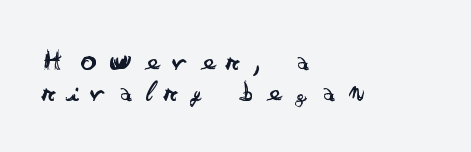
{"serif": "no", "italic": "no", "bold": "no", "weight": "regular", "width": "wide", "stroke_contrast": "low", "x_height": "small", "monospaced": "no", "underline": "no", "align": "left", "line_spacing": "tight", "line_spacing_ratio": 1.02, "letter_spacing": "wide", "letter_spacing_em": 0.47, "glyph_px": 30}
